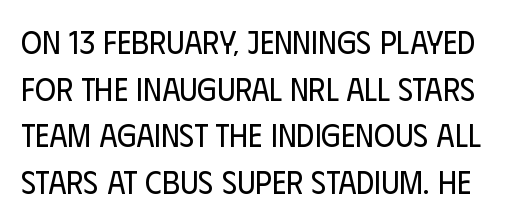
Q: Is the text bold? A: No.
Q: Is the text italic (slanted)? A: No, it is upright.
Q: Is the typeface a serif or a sans-serif typeface? A: Sans-serif.
Q: Is the text underlined? A: No.
Q: Is the spacing between letters normal or unusually wide? A: Normal.
Q: Is the spacing between lines tight, normal or loose? A: Normal.
Q: Width (condensed, normal, or wide)? A: Condensed.
Q: Stroke contrast? A: Low.
Q: x-height? A: Large.
Q: Monospaced? A: No.
